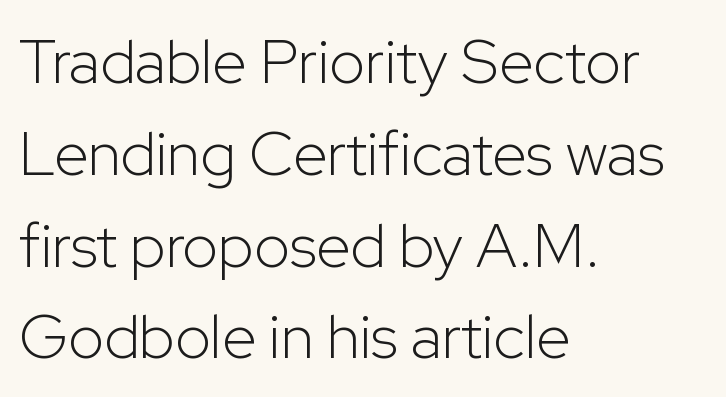
The image shows 62 px light sans-serif type, upright; set left-aligned, normal line spacing (1.48x), normal letter spacing, not underlined; low stroke contrast and a medium x-height.
